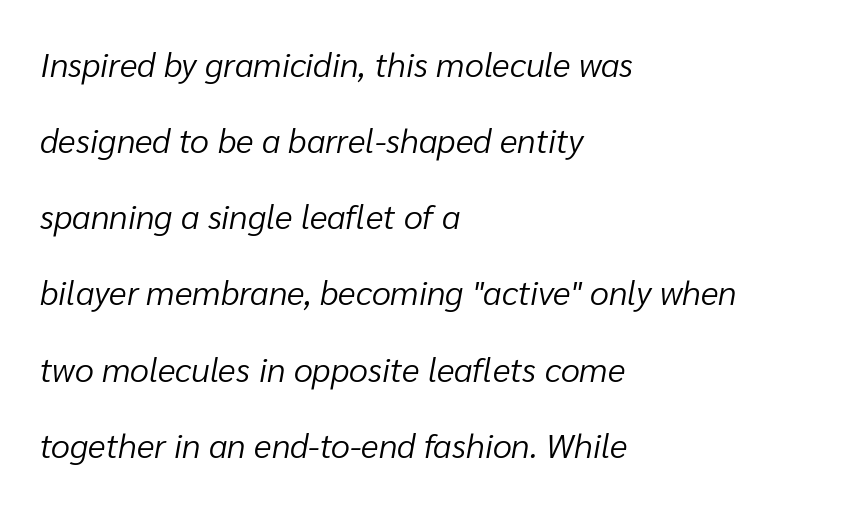
Varying glyph widths throughout — classic text-font behaviour. The font is comparable to plain body text, perhaps lighter. The face used here is rendered with its standard letterfit. What's the leading like? Stretched, with rows far apart. The passage is arranged the way most books set body copy — flush left. The whole block is typeset with a tilt.
